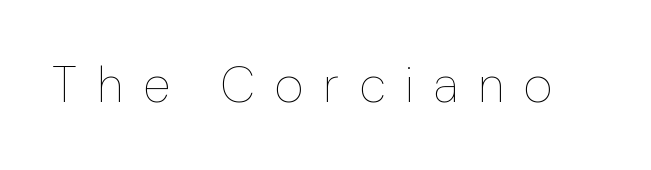
{"italic": "no", "bold": "no", "weight": "thin", "width": "normal", "stroke_contrast": "low", "x_height": "medium", "monospaced": "no", "underline": "no", "letter_spacing": "wide", "letter_spacing_em": 0.4, "glyph_px": 50}
